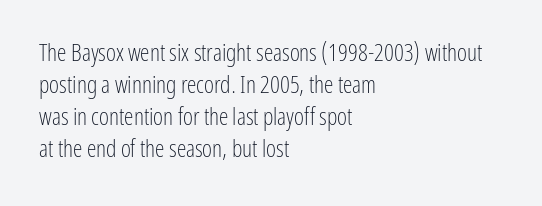
A bare baseline throughout the passage. Does the lettering tilt? It doesn't — this is upright. Leftover space on each line is placed entirely after the last word. Regarding leading, the lines here are spaced in the standard way. Inter-character spacing is left at the font's built-in metrics. Compared with a typical body face, this is equally light or lighter still.
